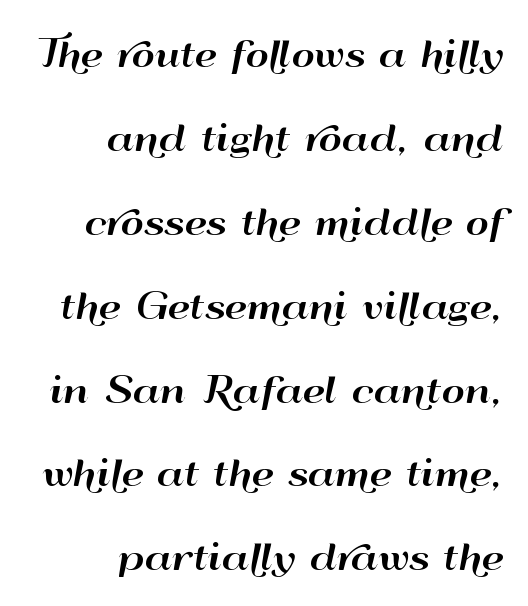
Look at the bottom of the vertical strokes: they stop flat, with no serifs. The words here are not underlined. Which margin do the lines hug? The right one — the left edge is uneven. Each word holds together tightly as a unit, with standard inter-letter gaps.
